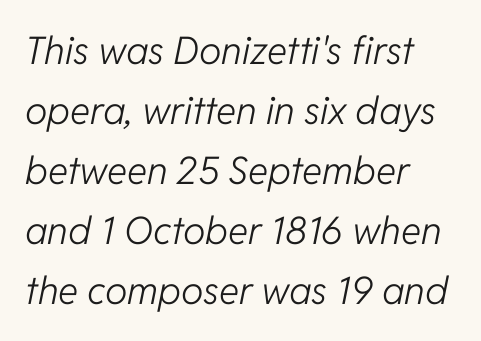
The image shows 38 px light type, italic (leaning right); set left-aligned, normal line spacing (1.58x), normal letter spacing, not underlined; low stroke contrast and a medium x-height.
